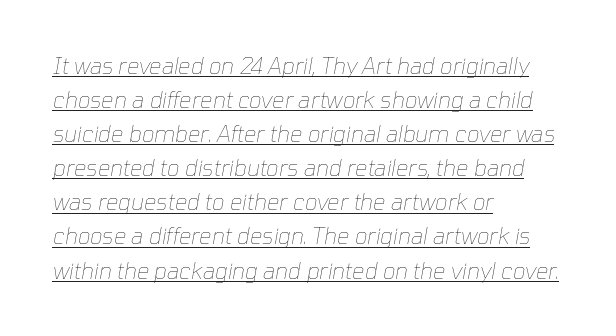
The image shows 22 px text type, italic (leaning right); set left-aligned, normal line spacing (1.55x), normal letter spacing, underlined.
